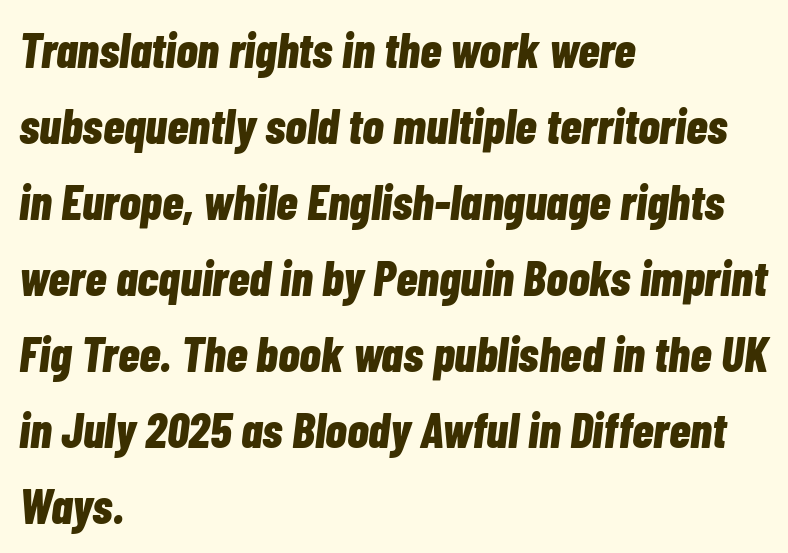
Is the letter spacing exaggerated? No — it looks like the ordinary default. Nobody drew a line under any word here. Designer's note — italics engaged. A student would call this left alignment; a typographer would say flush left, rag right. Notice how descenders clear the ascenders below comfortably — that's standard leading. Do the characters align in a grid? No, the font is proportional.
